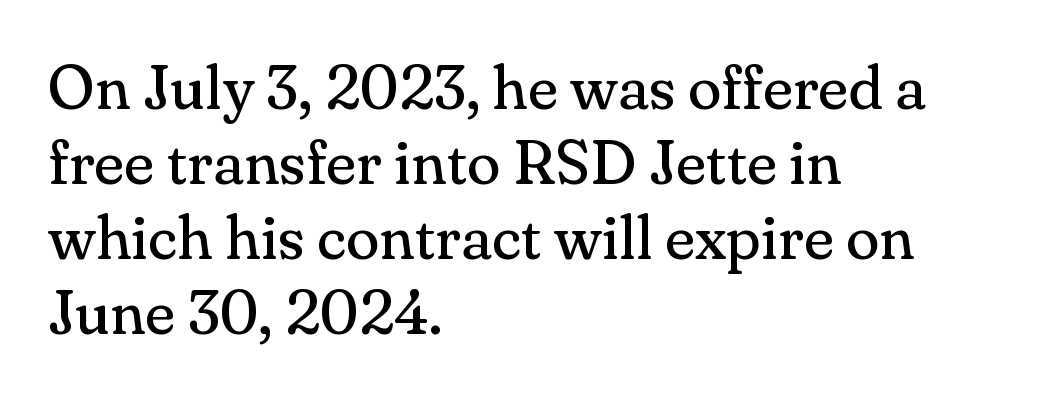
Q: Is the text bold? A: No.
Q: Is the text italic (slanted)? A: No, it is upright.
Q: Is the typeface a serif or a sans-serif typeface? A: Serif.
Q: Is the text underlined? A: No.
Q: How is the paragraph aligned? A: Left-aligned.
Q: Is the spacing between letters normal or unusually wide? A: Normal.
Q: Width (condensed, normal, or wide)? A: Normal.
Q: Stroke contrast? A: Medium.
Q: x-height? A: Small.
Q: Monospaced? A: No.
